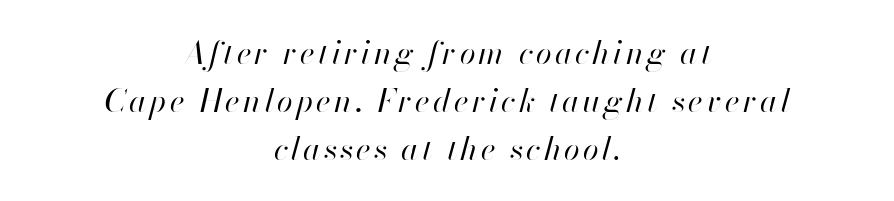
{"italic": "yes", "lean": "right", "slant_degrees": 13, "bold": "no", "weight": "regular", "width": "normal", "stroke_contrast": "high", "x_height": "small", "monospaced": "no", "underline": "no", "align": "center", "line_spacing": "normal", "line_spacing_ratio": 1.5, "glyph_px": 32}
